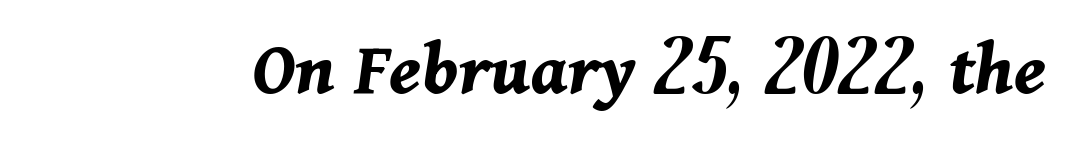
The image shows 79 px bold type, italic (leaning right); set normal letter spacing, not underlined; medium stroke contrast and a medium x-height.
